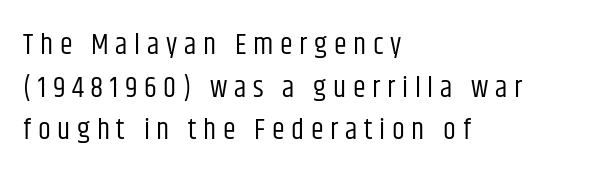
What's the leading like? Ordinary, nothing unusual. Caption: expanded tracking, letters set apart. Horizontally, the lines are justified to the leading edge only. The letters look calm and open, with moderate or lighter stems. The letters advance in unequal steps, a hallmark of proportional type. It's the straight-up-and-down kind of type.
